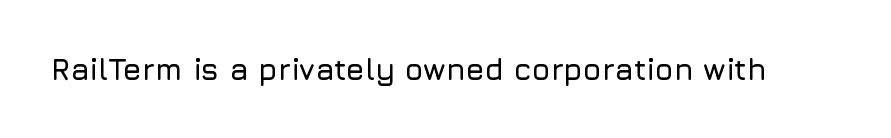
Rendered with straight, roman letterforms. Clear beneath every line of the passage. Short note: letters normally spaced. The letters advance in unequal steps, a hallmark of proportional type.
